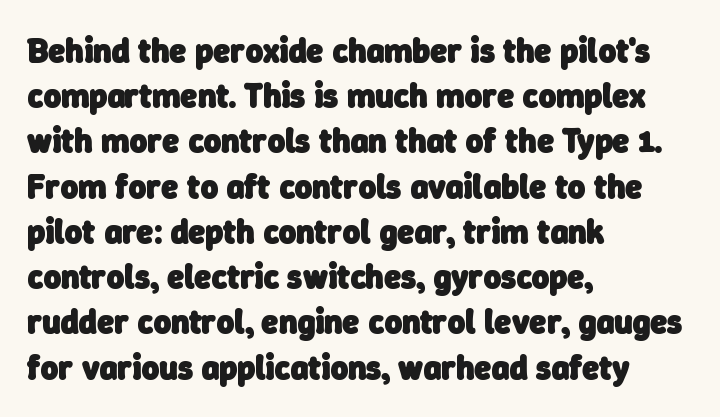
{"serif": "no", "bold": "yes", "weight": "heavy", "width": "normal", "stroke_contrast": "low", "x_height": "medium", "monospaced": "no", "underline": "no", "align": "left", "line_spacing": "normal", "line_spacing_ratio": 1.33, "letter_spacing": "normal", "letter_spacing_em": 0.0, "glyph_px": 34}
